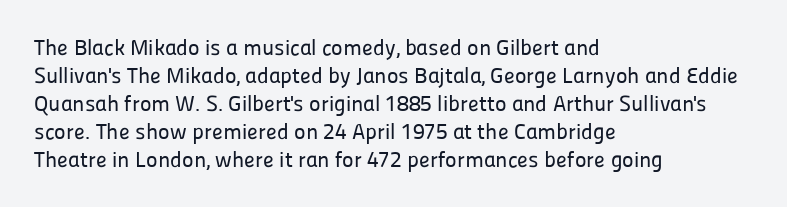
In terms of leading, this rendering sits right in the middle. Do the letters lean? They stand straight. These lines stack with their left ends in a neat column. The zone under the glyphs is completely vacant. The letters sit at their default tracking, neither squeezed nor spread.
